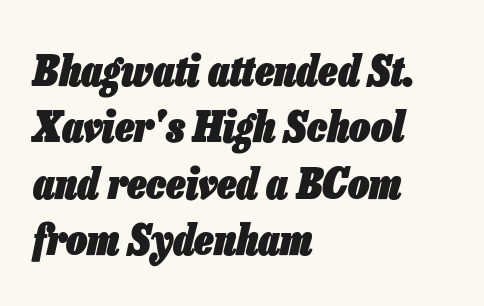
Set as a true bold cut, around the 700 mark. The face used here is proportionally spaced, like ordinary book or web type. This sample uses an oblique cut, with every glyph tilted off the vertical. How would I describe the line gaps? Plain and ordinary. Look at the tracking — it's just the regular setting, nothing added. Descender tails drop into unmarked territory.
